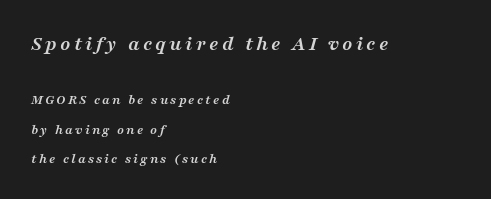
{"italic": "yes", "lean": "right", "slant_degrees": 16, "bold": "yes", "underline": "no", "align": "left", "line_spacing": "loose", "line_spacing_ratio": 2.08, "larger_block": "first", "size_ratio": 1.5, "glyph_px": 21}
